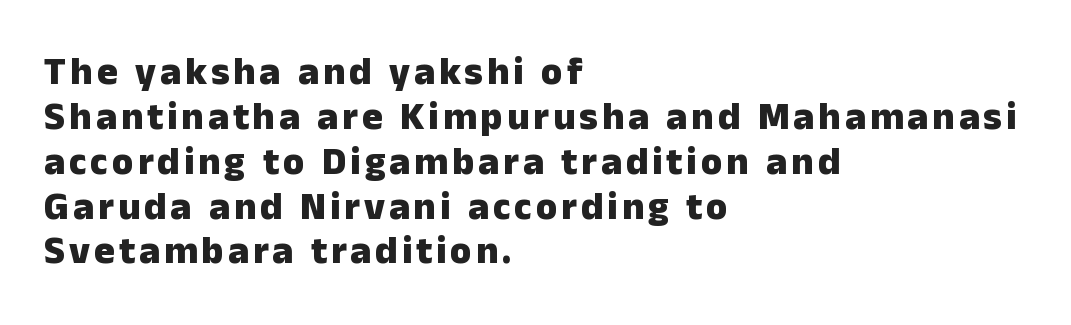
Check the space under the baseline: it is left empty. These lines were composed using upright roman letters. This is heavy type, rendered in bold. Is there much room between lines? No — they nearly touch. Is this a fixed-width face? No — the glyphs have proportional, varying widths. Check where the strokes stop: nothing finishes them off — pure sans.
